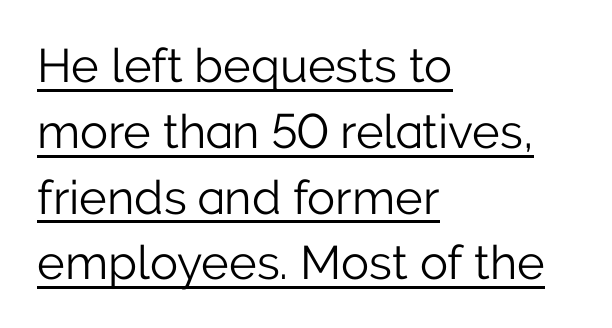
The words here are underlined. Typographically, this falls in the sans-serif category. No chunkiness to these letters — they're not bold. It's the straight-up-and-down kind of type. Here the glyphs are tracked normally, forming tight word shapes. Vertically, the passage feels balanced, rows spaced as you'd expect.
